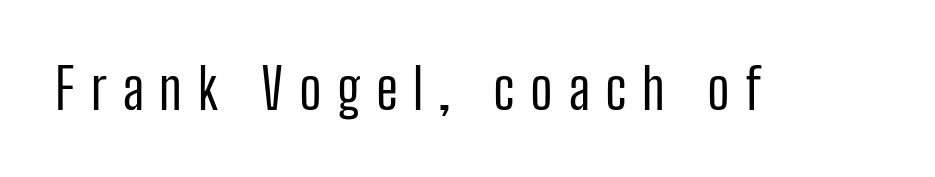
The image shows 55 px regular-weight, condensed sans-serif type, upright; set unusually wide letter spacing (+0.28 em), not underlined; low stroke contrast and a medium x-height.
